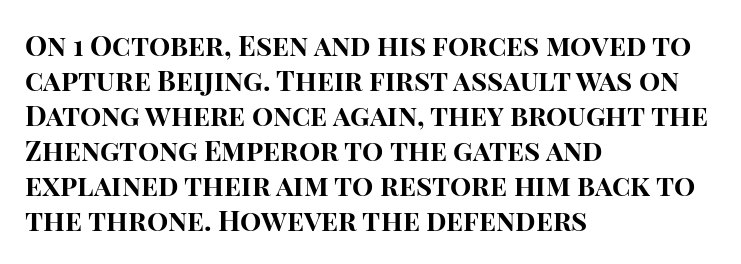
The image shows 28 px bold sans-serif type, upright; set left-aligned, normal line spacing (1.25x), normal letter spacing, not underlined; high stroke contrast and a large x-height.
